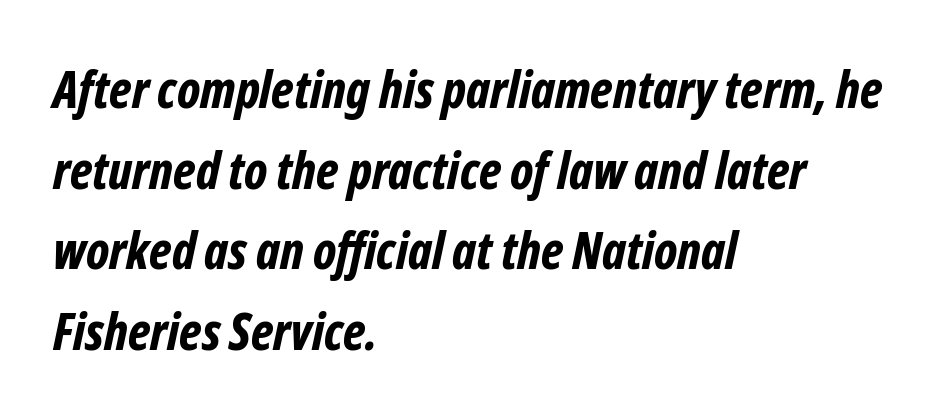
In terms of leading, this rendering sits right in the middle. All the whitespace from short lines collects on the right. These words are printed bold, with thick strokes throughout. Observe the ordinary spacing: letters are neighbours, not strangers.
